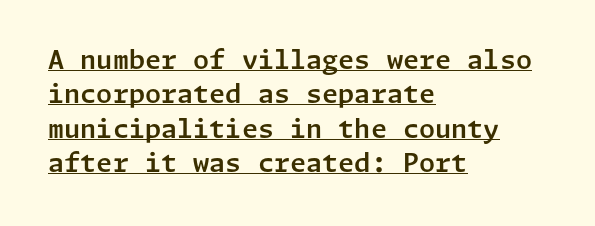
{"italic": "no", "underline": "yes", "align": "left", "line_spacing": "normal", "line_spacing_ratio": 1.32, "letter_spacing": "normal", "letter_spacing_em": 0.0, "glyph_px": 26}
